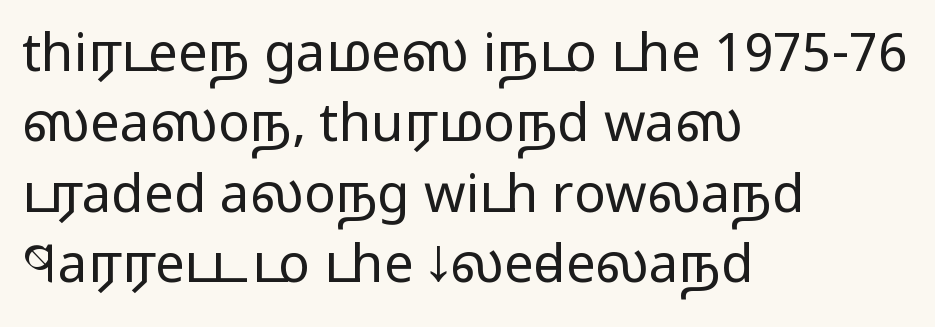
Interline gaps are of average width in this sample. The typography opts for an upright posture over an oblique one. Compared with a centered layout, this one pins lines to the left instead. The typeface chosen for these lines omits serifs.
